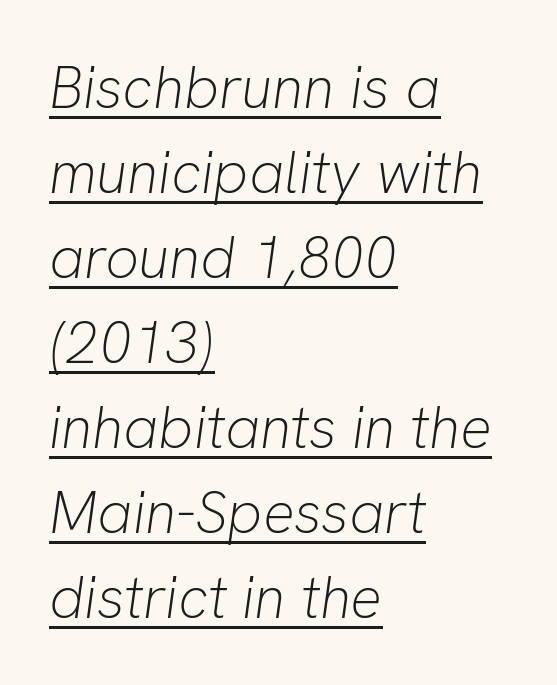
The image shows 59 px light type, italic (leaning right); set left-aligned, normal line spacing (1.44x), normal letter spacing, underlined; low stroke contrast and a medium x-height.
